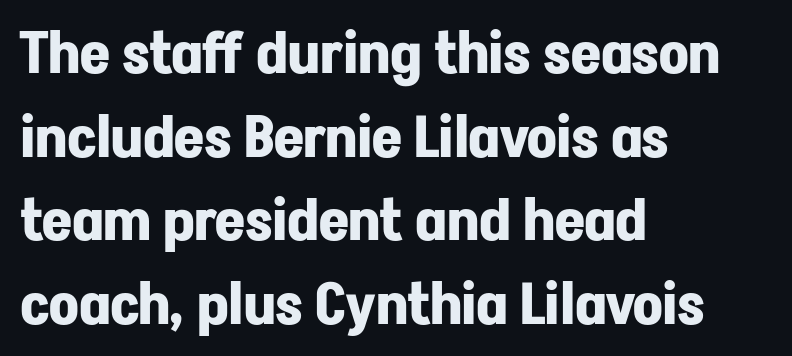
{"serif": "no", "italic": "no", "bold": "yes", "weight": "bold", "width": "normal", "stroke_contrast": "low", "x_height": "medium", "monospaced": "no", "underline": "no", "align": "left", "line_spacing": "normal", "line_spacing_ratio": 1.44, "letter_spacing": "normal", "letter_spacing_em": 0.0, "glyph_px": 58}
